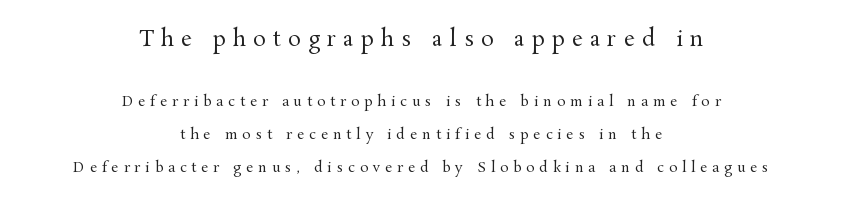
Successive baselines arrive slowly, with a big drop between each. Caption: face not bold, strokes unweighted. Two sizes are in play, and the larger belongs to the first block. Underlining? Definitely not there. Casual observation: everything's sitting right in the middle.
